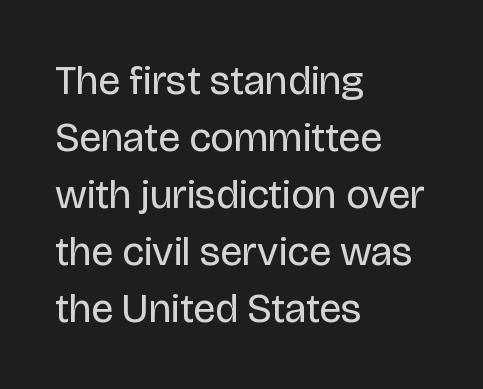
Each letter's strokes conclude bluntly, with no projecting serifs. What stands out about the letter spacing? Nothing — it is the standard amount. This sample has the flowing, uneven cadence of proportional lettering. Notice how descenders clear the ascenders below comfortably — that's standard leading. A typesetter would mark this as roman, not italic.
